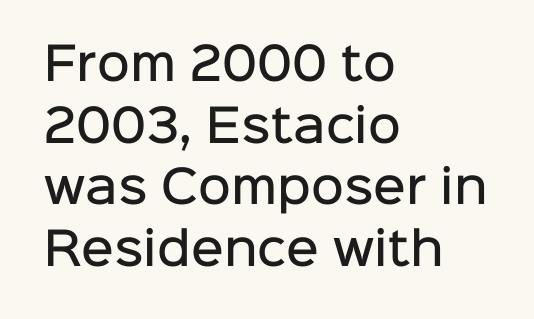
{"serif": "no", "italic": "no", "bold": "semi", "weight": "semibold", "width": "normal", "stroke_contrast": "low", "x_height": "medium", "monospaced": "no", "underline": "no", "align": "left", "line_spacing": "normal", "line_spacing_ratio": 1.37, "letter_spacing": "normal", "letter_spacing_em": 0.0, "glyph_px": 45}
